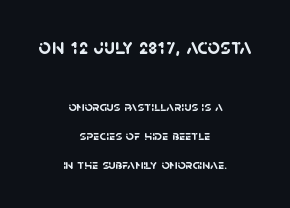
The image shows 22 px bold type; set centered, loose line spacing (2.09x), normal letter spacing, not underlined; the first (top) block is 1.57x larger.
